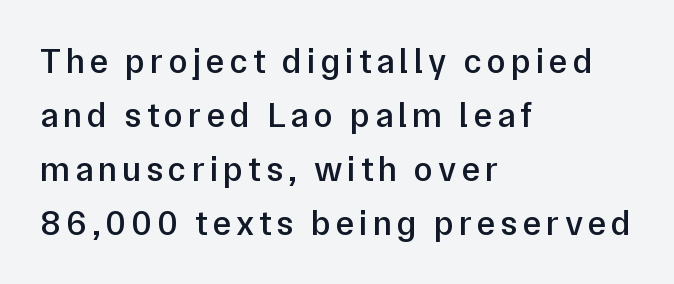
Q: Is the text bold? A: Semi-bold.
Q: Is the text italic (slanted)? A: No, it is upright.
Q: Is the typeface a serif or a sans-serif typeface? A: Sans-serif.
Q: Is the text underlined? A: No.
Q: How is the paragraph aligned? A: Left-aligned.
Q: Is the spacing between lines tight, normal or loose? A: Normal.
Q: Width (condensed, normal, or wide)? A: Normal.
Q: Stroke contrast? A: Low.
Q: x-height? A: Medium.
Q: Monospaced? A: No.
